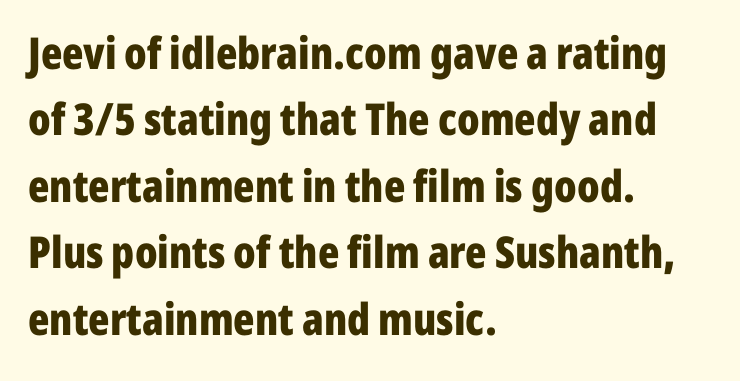
The image shows 44 px bold, condensed sans-serif type, upright; set left-aligned, normal line spacing (1.51x), normal letter spacing, not underlined; low stroke contrast and a medium x-height.
